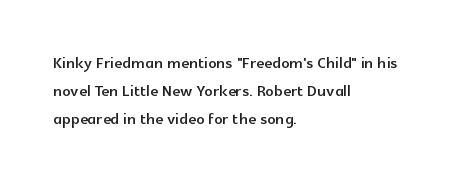
Teacher's note: observe the even left margin — that is flush-left alignment. No italicization has been applied; the sample stays upright. Clear beneath every line of the passage. Honestly, the letter spacing is just normal — you wouldn't notice it. A typesetter would call this leading conventional body-copy spacing.
